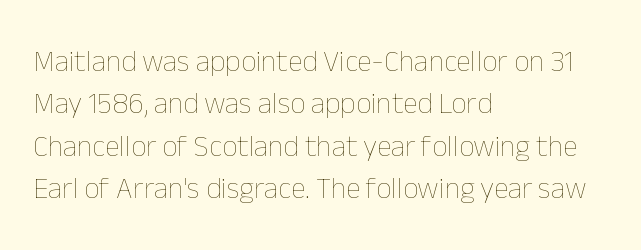
The image shows 30 px thin type, upright; set left-aligned, normal line spacing (1.41x), normal letter spacing, not underlined; low stroke contrast and a medium x-height.
